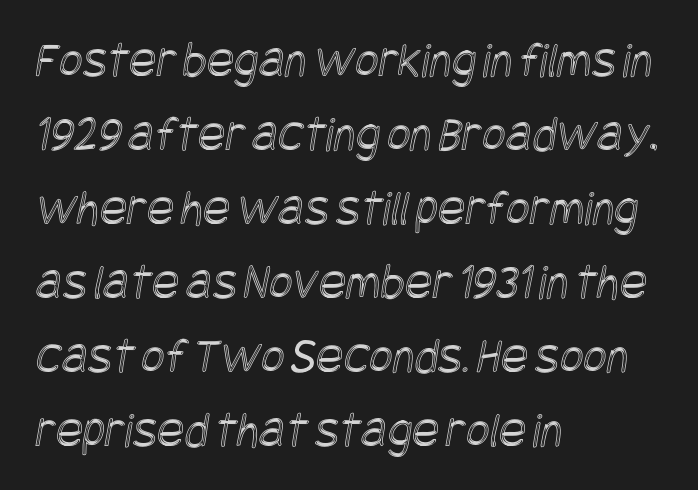
{"width": "condensed", "x_height": "large", "underline": "no", "align": "left", "line_spacing": "normal", "line_spacing_ratio": 1.45, "letter_spacing": "normal", "letter_spacing_em": 0.0, "glyph_px": 51}
